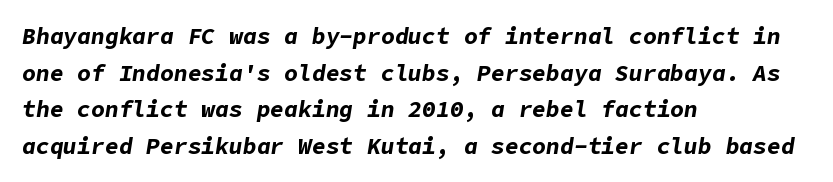
Q: Is the text bold? A: Yes.
Q: Is the text italic (slanted)? A: Yes, it leans right by about 9 degrees.
Q: Is the text underlined? A: No.
Q: How is the paragraph aligned? A: Left-aligned.
Q: Is the spacing between letters normal or unusually wide? A: Normal.
Q: Is the spacing between lines tight, normal or loose? A: Normal.
